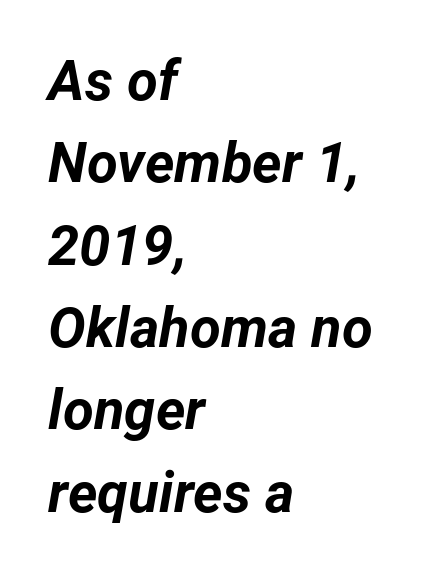
Descender tails drop into unmarked territory. Line spacing here is normal. Letter spacing: default. Where is the straight margin? On the left.
